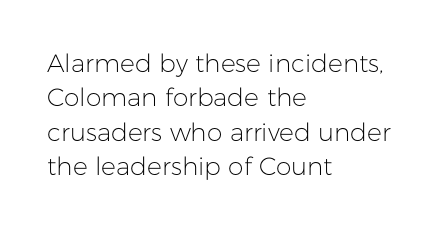
Spacing between characters is what you'd get straight out of the box. The passage shown is not underscored anywhere. The lines in this sample share a left origin and differ only in where they stop. The lines sit at an ordinary, default distance from one another. Is the type heavy? It reads as light-to-regular instead.
